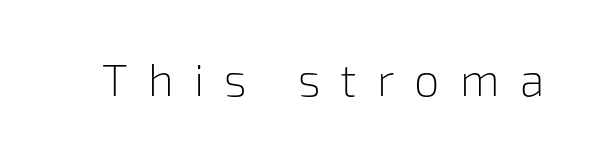
Display-style spreading of the glyphs; the letterfit is very open. The space directly below the letters is spotless. Italic: no, the glyphs are upright roman. Regarding serifs, this sample does without them. These lines are rendered in a variable-pitch font.
